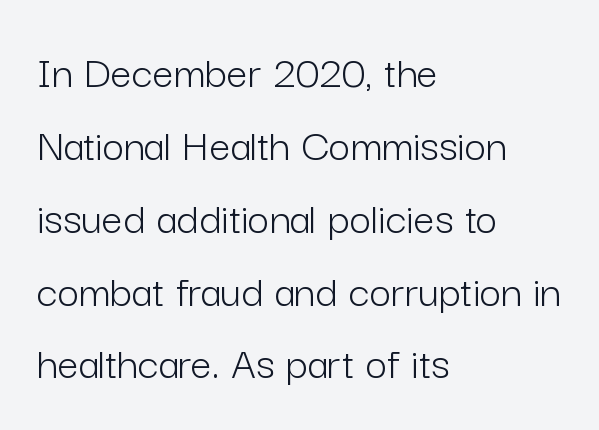
Q: Is the text bold? A: No.
Q: Is the text italic (slanted)? A: No, it is upright.
Q: Is the typeface a serif or a sans-serif typeface? A: Sans-serif.
Q: Is the text underlined? A: No.
Q: How is the paragraph aligned? A: Left-aligned.
Q: Is the spacing between letters normal or unusually wide? A: Normal.
Q: Is the spacing between lines tight, normal or loose? A: Normal.
Q: Width (condensed, normal, or wide)? A: Normal.
Q: Stroke contrast? A: Low.
Q: x-height? A: Medium.
Q: Monospaced? A: No.
